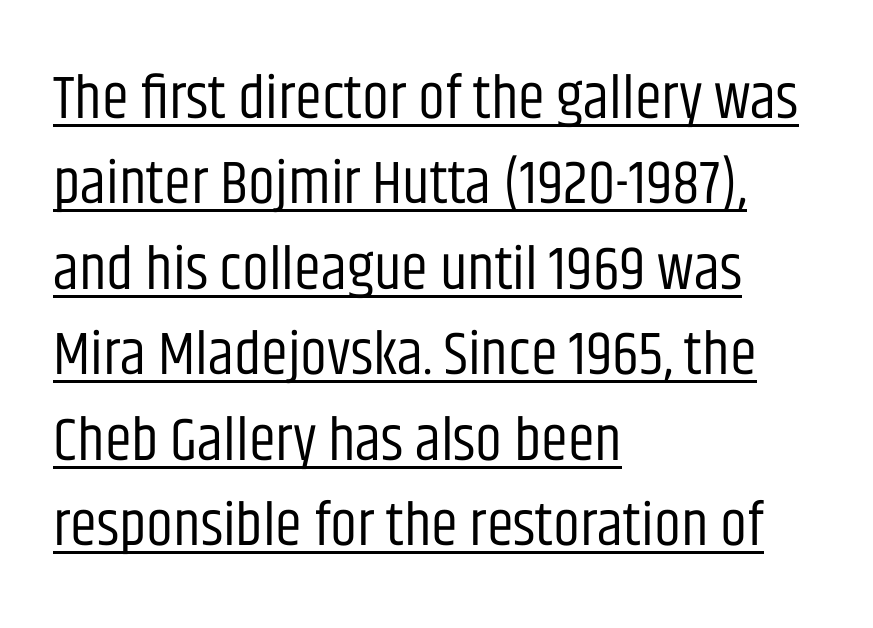
The image shows 61 px regular-weight, condensed sans-serif type, upright; set left-aligned, normal line spacing (1.4x), normal letter spacing, underlined; low stroke contrast and a large x-height.
